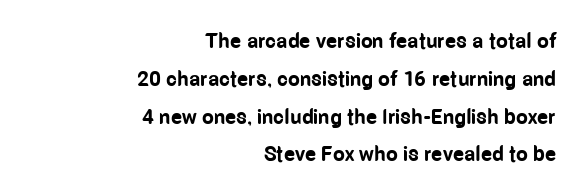
Q: Is the text bold? A: Yes.
Q: Is the text italic (slanted)? A: No, it is upright.
Q: Is the text underlined? A: No.
Q: How is the paragraph aligned? A: Right-aligned.
Q: Is the spacing between letters normal or unusually wide? A: Normal.
